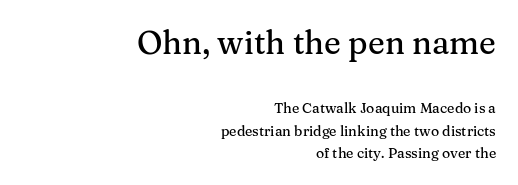
{"serif": "yes", "italic": "no", "width": "normal", "stroke_contrast": "medium", "x_height": "medium", "monospaced": "no", "underline": "no", "align": "right", "line_spacing": "normal", "line_spacing_ratio": 1.61, "letter_spacing": "normal", "letter_spacing_em": 0.0, "larger_block": "first", "size_ratio": 2.29, "glyph_px": 32}
